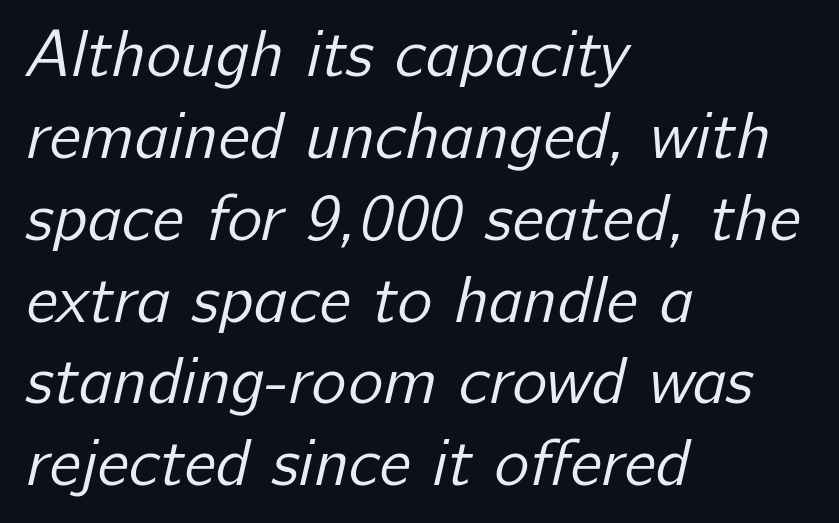
Inter-character spacing is left at the font's built-in metrics. Typeset ragged right — the left edge is the straight one. To sum up the face: it is a sans, with no serifs. Is this a heavy cut? Hardly; it is regular or lighter.
